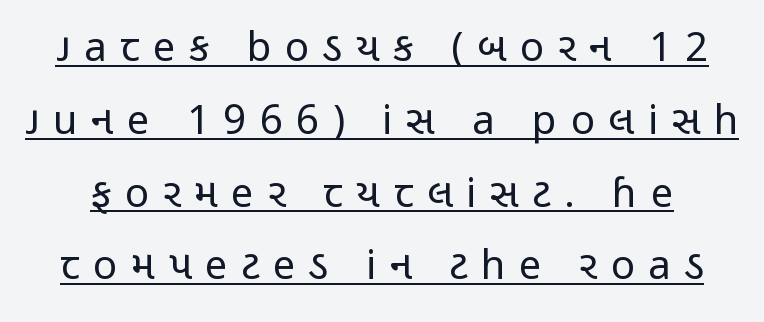
{"serif": "no", "italic": "no", "bold": "no", "weight": "regular", "width": "condensed", "stroke_contrast": "low", "x_height": "medium", "monospaced": "no", "underline": "yes", "line_spacing_ratio": 1.82, "letter_spacing": "wide", "letter_spacing_em": 0.34, "glyph_px": 40}
